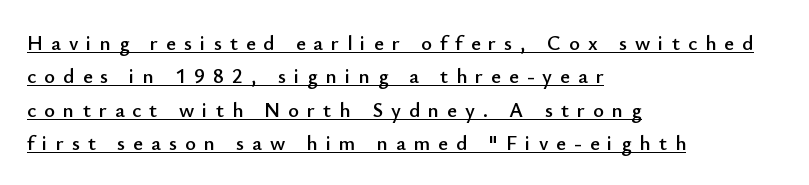
{"italic": "no", "underline": "yes", "align": "left", "line_spacing": "normal", "line_spacing_ratio": 1.59, "letter_spacing": "wide", "letter_spacing_em": 0.38, "glyph_px": 21}
